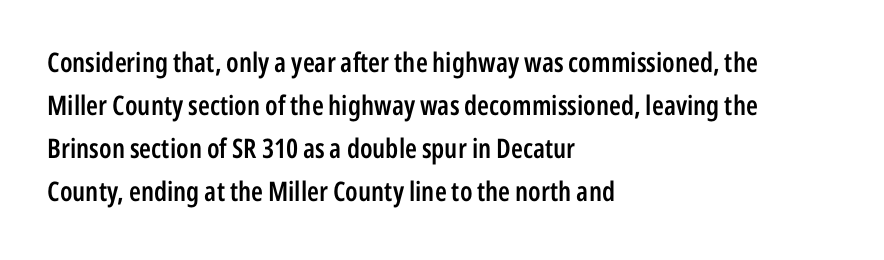
{"italic": "no", "bold": "semi", "underline": "no", "align": "left", "line_spacing": "normal", "line_spacing_ratio": 1.59, "letter_spacing": "normal", "letter_spacing_em": 0.0, "glyph_px": 27}
